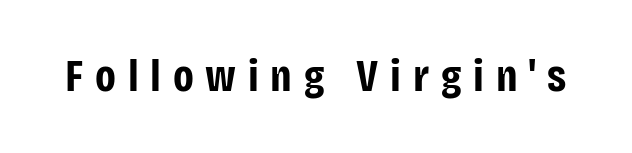
The image shows 45 px bold, condensed sans-serif type, upright; set unusually wide letter spacing (+0.26 em), not underlined; low stroke contrast and a large x-height.
